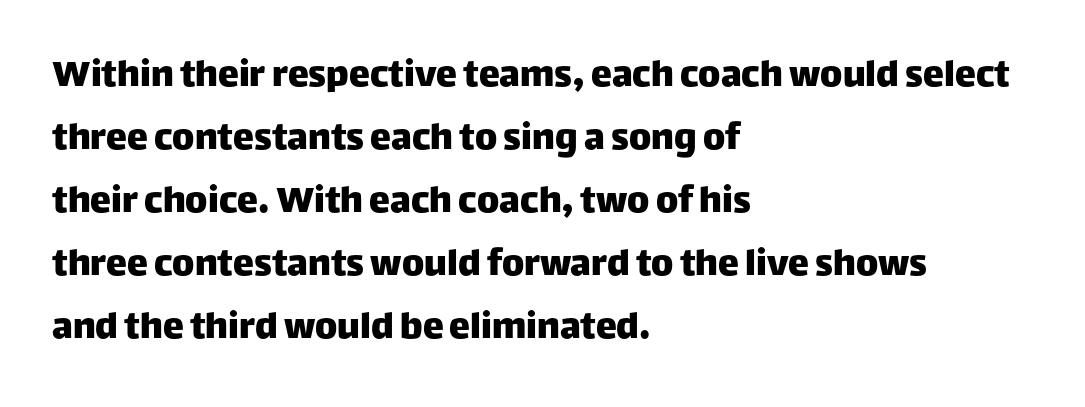
Q: Is the text italic (slanted)? A: No, it is upright.
Q: Is the typeface a serif or a sans-serif typeface? A: Sans-serif.
Q: Is the text underlined? A: No.
Q: How is the paragraph aligned? A: Left-aligned.
Q: Is the spacing between letters normal or unusually wide? A: Normal.
Q: Is the spacing between lines tight, normal or loose? A: Normal.
Q: Width (condensed, normal, or wide)? A: Normal.
Q: Stroke contrast? A: Low.
Q: x-height? A: Large.
Q: Monospaced? A: No.
